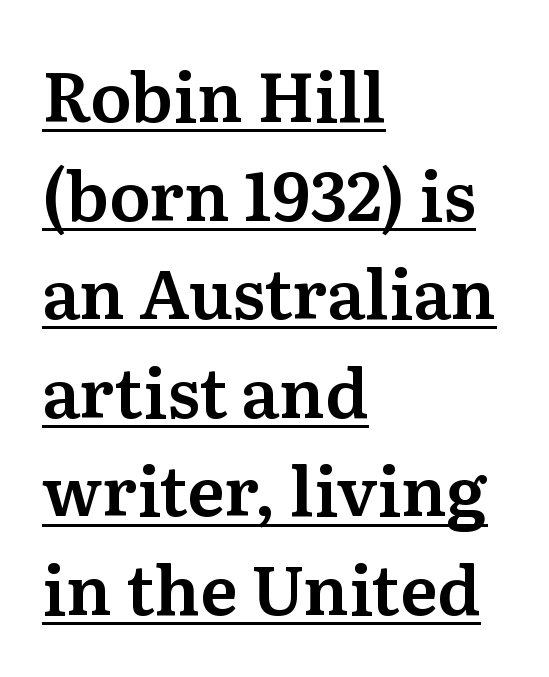
{"serif": "yes", "italic": "no", "width": "normal", "stroke_contrast": "medium", "x_height": "medium", "monospaced": "no", "underline": "yes", "align": "left", "line_spacing": "normal", "line_spacing_ratio": 1.45, "letter_spacing": "normal", "letter_spacing_em": 0.0, "glyph_px": 68}
